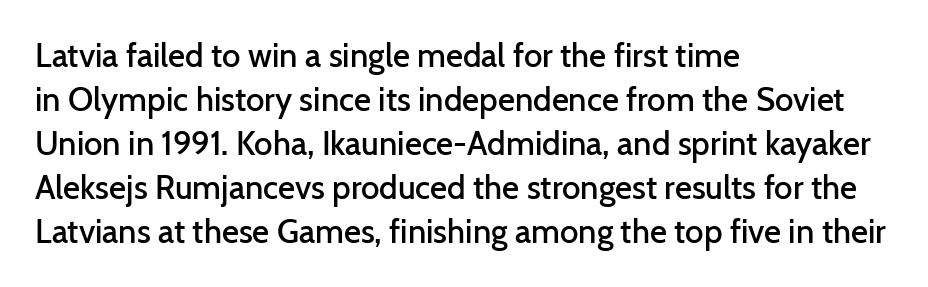
The image shows 33 px semibold sans-serif type, upright; set left-aligned, normal line spacing (1.33x), normal letter spacing, not underlined; low stroke contrast and a medium x-height.
